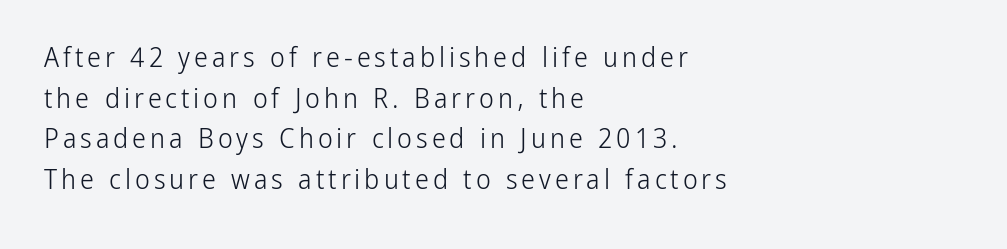
Words float on clear page, feet unadorned. Character widths vary here, with narrow letters taking less room than wide ones. Examine the stroke ends and you'll find no serifs. Is there much room between lines? A standard amount, neither cramped nor airy. Alignment: flush left.
